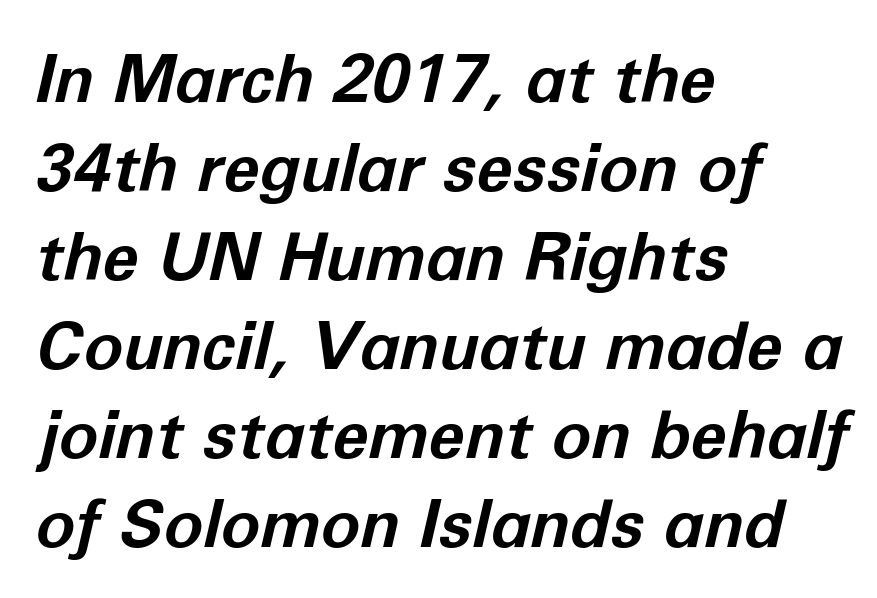
The image shows 66 px bold type, italic (leaning right); set left-aligned, normal line spacing (1.35x), normal letter spacing, not underlined; low stroke contrast and a medium x-height.
